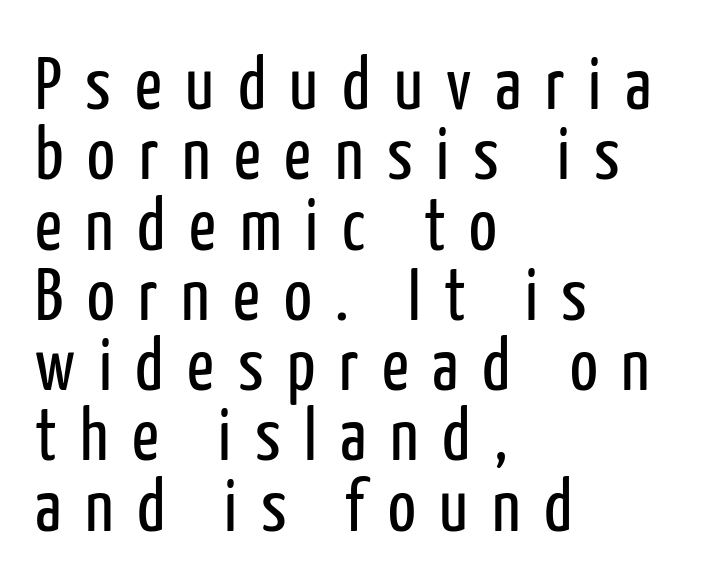
The image shows 74 px regular-weight, condensed sans-serif type, upright; set left-aligned, tight line spacing (0.95x), unusually wide letter spacing (+0.32 em), not underlined; low stroke contrast and a medium x-height.
